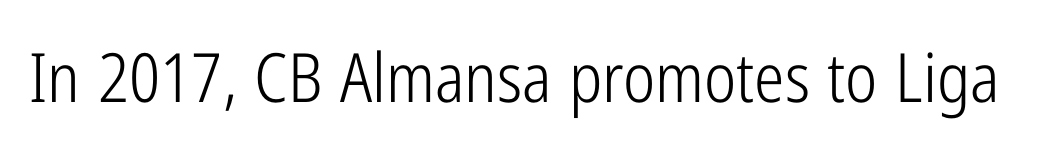
Each word holds together tightly as a unit, with standard inter-letter gaps. A roman cut, with each character standing at attention. Spacing verdict: proportional, widths tailored to each character. The zone under the glyphs is completely vacant. Stroke thickness stays within the range of a standard reading face or lighter.
